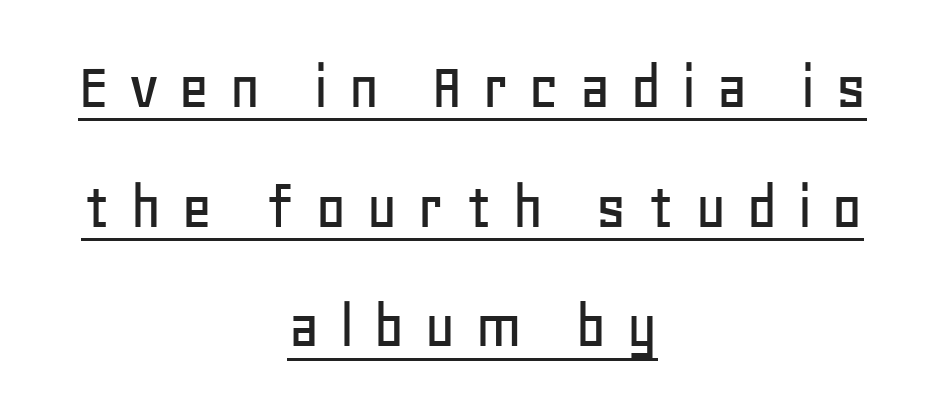
Q: Is the text italic (slanted)? A: No, it is upright.
Q: Is the typeface a serif or a sans-serif typeface? A: Sans-serif.
Q: Is the text underlined? A: Yes.
Q: How is the paragraph aligned? A: Centered.
Q: Is the spacing between letters normal or unusually wide? A: Unusually wide.
Q: Width (condensed, normal, or wide)? A: Normal.
Q: Stroke contrast? A: Low.
Q: x-height? A: Large.
Q: Monospaced? A: No.
